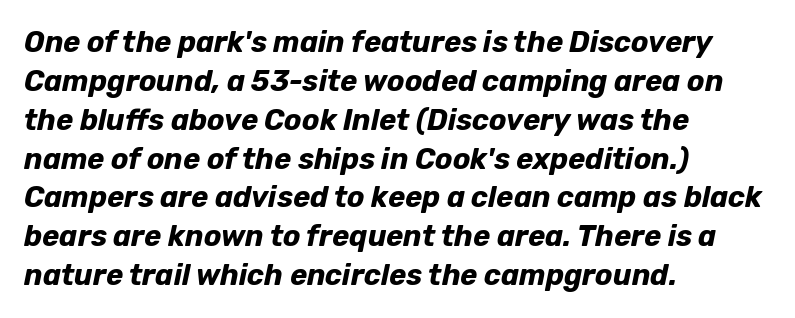
Q: Is the text bold? A: Yes.
Q: Is the text italic (slanted)? A: Yes, it leans right by about 12 degrees.
Q: Is the text underlined? A: No.
Q: How is the paragraph aligned? A: Left-aligned.
Q: Is the spacing between letters normal or unusually wide? A: Normal.
Q: Is the spacing between lines tight, normal or loose? A: Normal.
Q: Width (condensed, normal, or wide)? A: Normal.
Q: Stroke contrast? A: Low.
Q: x-height? A: Medium.
Q: Monospaced? A: No.
